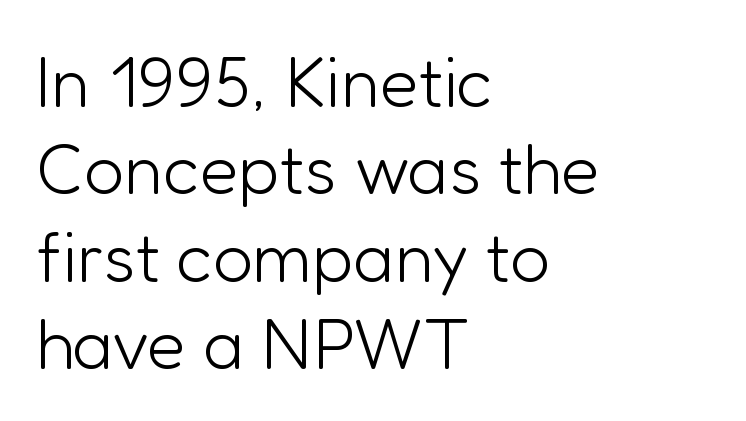
Q: Is the text bold? A: No.
Q: Is the text italic (slanted)? A: No, it is upright.
Q: Is the typeface a serif or a sans-serif typeface? A: Sans-serif.
Q: Is the text underlined? A: No.
Q: How is the paragraph aligned? A: Left-aligned.
Q: Is the spacing between letters normal or unusually wide? A: Normal.
Q: Width (condensed, normal, or wide)? A: Normal.
Q: Stroke contrast? A: Low.
Q: x-height? A: Medium.
Q: Monospaced? A: No.
